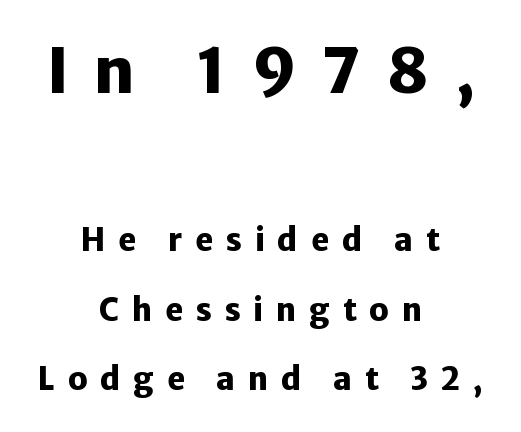
Q: Is the text bold? A: Yes.
Q: Is the text italic (slanted)? A: No, it is upright.
Q: Is the typeface a serif or a sans-serif typeface? A: Sans-serif.
Q: Is the text underlined? A: No.
Q: How is the paragraph aligned? A: Centered.
Q: Is the spacing between letters normal or unusually wide? A: Unusually wide.
Q: Is the spacing between lines tight, normal or loose? A: Loose.
Q: Which block of text is set in a larger size, the first (top) or the second (bottom)? A: The first (top) one.
Q: Width (condensed, normal, or wide)? A: Normal.
Q: Stroke contrast? A: Low.
Q: x-height? A: Medium.
Q: Monospaced? A: No.
